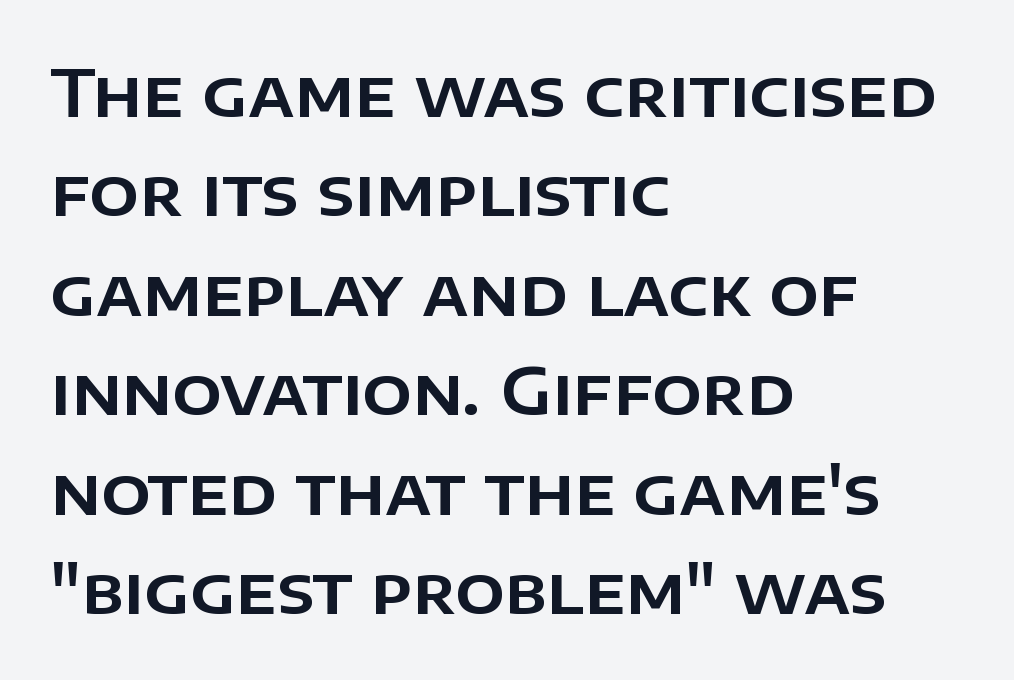
A sans-serif font was chosen for this passage. One-word summary of the alignment: left. The baseline area is clear. The typography opts for an upright posture over an oblique one. Proportional: the letters do not fall into vertical columns.
